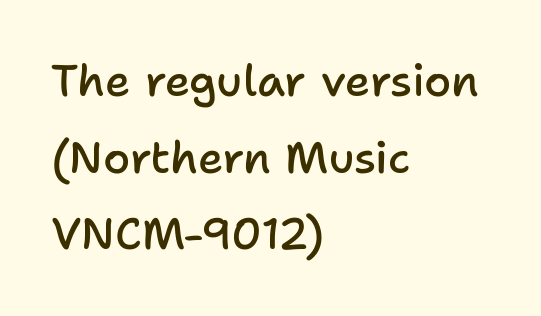
Students, this is semibold: more ink than regular, less than bold. Does the type have serifs? No, each stem ends abruptly. Does the copy run flush right? No — it runs flush left. A typesetter would call this proportional, since set widths differ per character.
